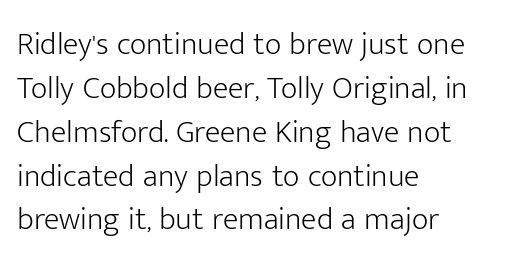
Think of a printed novel: that variable character pitch is what you see here. Characters follow at the spacing the type designer built in. The lettering holds an erect, upright posture throughout. The text was rendered using a sans face with plain stroke endings. The foot of each line stays bare and open. Nothing heavy about these letters — not bold at all.
